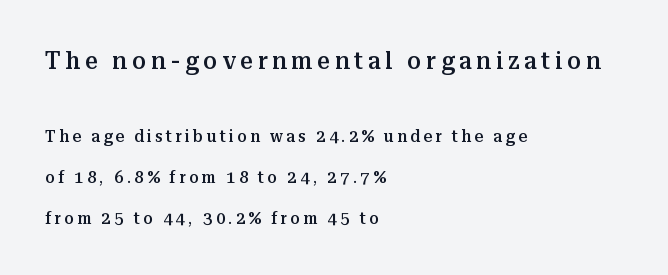
Q: Is the text bold? A: Semi-bold.
Q: Is the text italic (slanted)? A: No, it is upright.
Q: Is the text underlined? A: No.
Q: How is the paragraph aligned? A: Left-aligned.
Q: Is the spacing between lines tight, normal or loose? A: Loose.
Q: Which block of text is set in a larger size, the first (top) or the second (bottom)? A: The first (top) one.
